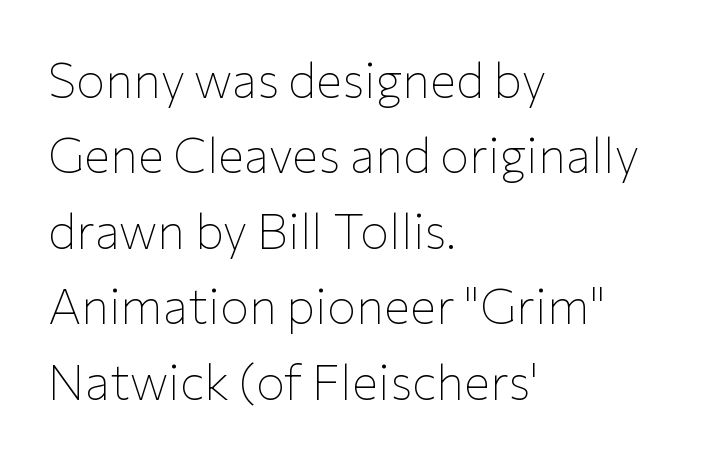
A light-to-regular cut is what we see here. Casual observation: everything's shoved over to the left. The rendering uses natural spacing where letterforms have individual widths. The passage shown is not underscored anywhere. The rendering keeps characters at their native spacing.
